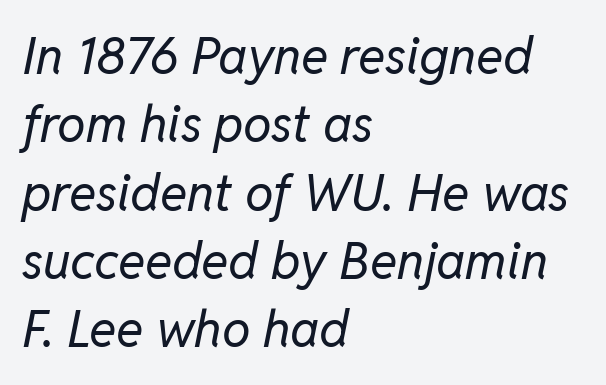
The image shows 51 px regular-weight type, italic (leaning right); set left-aligned, normal line spacing (1.34x), normal letter spacing, not underlined; low stroke contrast and a medium x-height.
